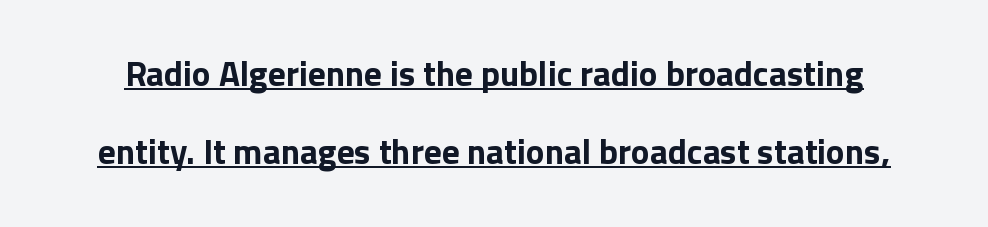
The image shows 35 px bold sans-serif type, upright; set loose line spacing (2.23x), normal letter spacing, underlined; low stroke contrast and a medium x-height.
